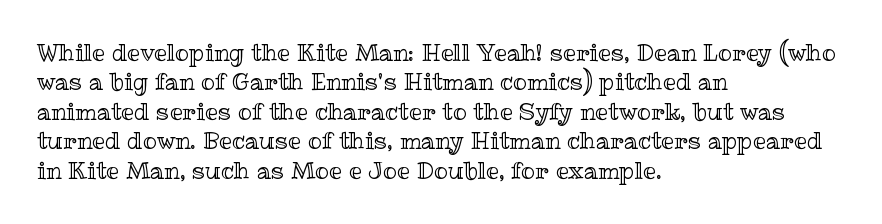
{"italic": "no", "underline": "no", "align": "left", "line_spacing": "normal", "line_spacing_ratio": 1.28, "letter_spacing": "normal", "letter_spacing_em": 0.0, "glyph_px": 23}
